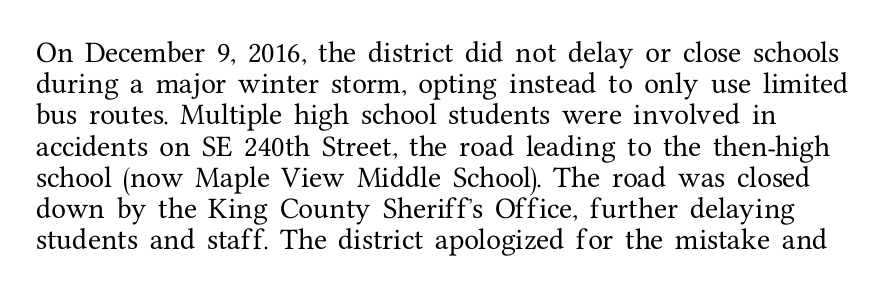
The image shows 24 px text type, upright; set normal line spacing (1.3x), normal letter spacing, not underlined.
